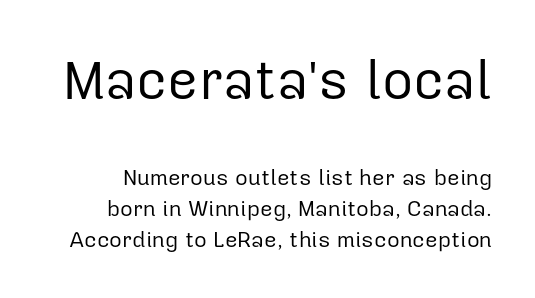
{"serif": "no", "italic": "no", "bold": "no", "weight": "regular", "width": "normal", "stroke_contrast": "low", "x_height": "medium", "monospaced": "no", "underline": "no", "line_spacing": "normal", "line_spacing_ratio": 1.41, "letter_spacing": "normal", "letter_spacing_em": 0.0, "larger_block": "first", "size_ratio": 2.45, "glyph_px": 54}
